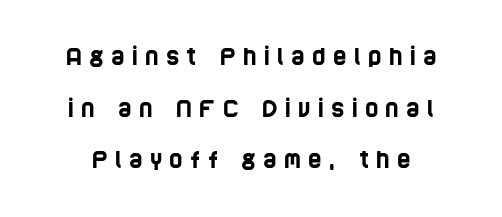
{"underline": "no", "line_spacing": "loose", "line_spacing_ratio": 2.25, "letter_spacing": "wide", "letter_spacing_em": 0.32, "glyph_px": 23}
